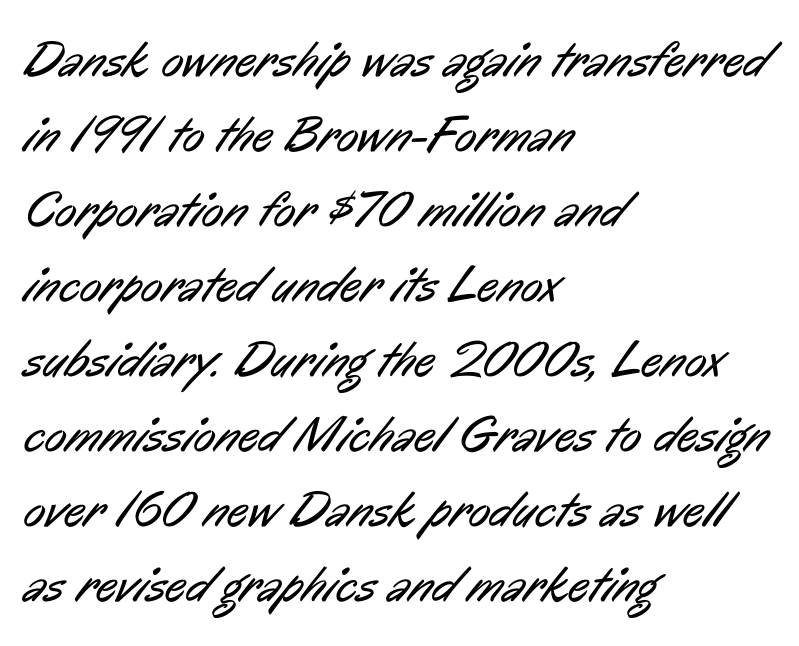
The image shows 51 px regular-weight, condensed sans-serif type; set left-aligned, normal line spacing (1.47x), normal letter spacing, not underlined; low stroke contrast and a medium x-height.
